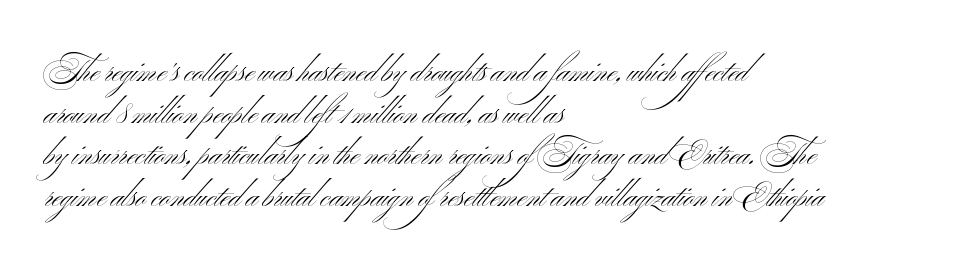
The image shows 31 px light, wide sans-serif type; set left-aligned, normal line spacing (1.34x), normal letter spacing, not underlined; medium stroke contrast and a small x-height.
